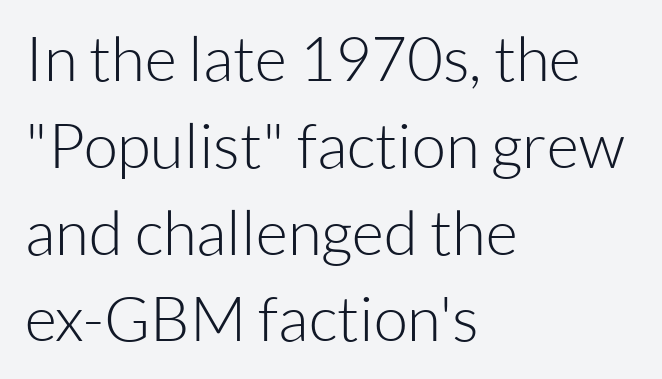
The image shows 62 px light sans-serif type, upright; set left-aligned, normal line spacing (1.4x), normal letter spacing, not underlined; low stroke contrast and a medium x-height.
